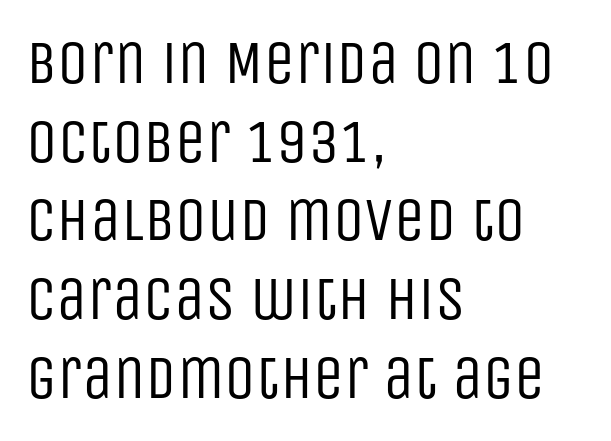
The designer left line spacing at the default. Each letter's strokes conclude bluntly, with no projecting serifs. Tracking value appears to be zero — textbook default spacing. Every row of glyphs begins at an identical x-position on the left. The words here are not underlined.
